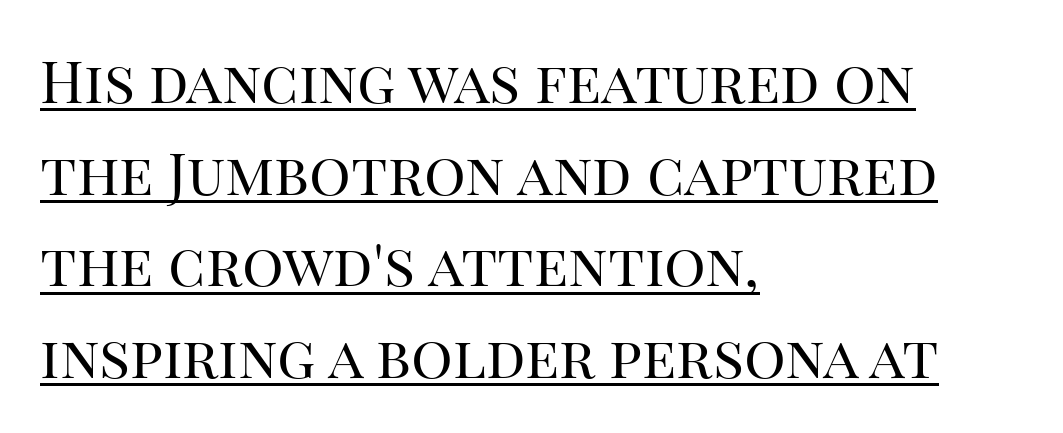
The image shows 58 px regular-weight serif type, upright; set left-aligned, normal line spacing (1.58x), normal letter spacing, underlined; high stroke contrast and a large x-height.
